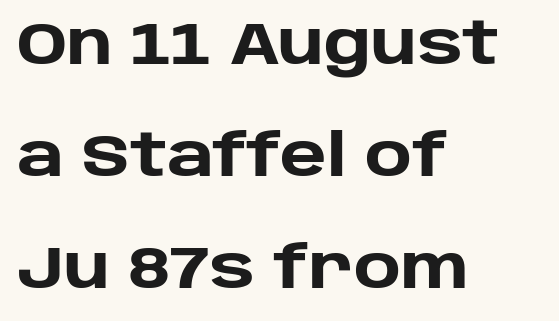
Q: Is the text bold? A: Yes.
Q: Is the text italic (slanted)? A: No, it is upright.
Q: Is the typeface a serif or a sans-serif typeface? A: Sans-serif.
Q: Is the text underlined? A: No.
Q: How is the paragraph aligned? A: Left-aligned.
Q: Is the spacing between letters normal or unusually wide? A: Normal.
Q: Is the spacing between lines tight, normal or loose? A: Loose.
Q: Width (condensed, normal, or wide)? A: Normal.
Q: Stroke contrast? A: Low.
Q: x-height? A: Large.
Q: Monospaced? A: No.
